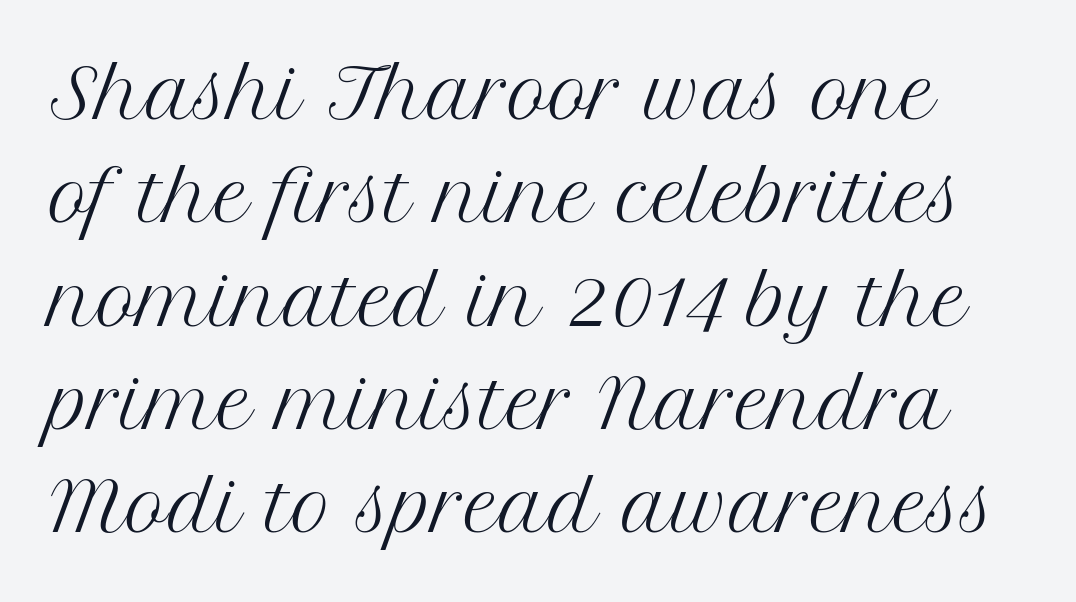
{"bold": "no", "weight": "regular", "width": "normal", "stroke_contrast": "medium", "x_height": "medium", "monospaced": "no", "underline": "no", "line_spacing": "normal", "line_spacing_ratio": 1.52, "letter_spacing": "normal", "letter_spacing_em": 0.0, "glyph_px": 68}
